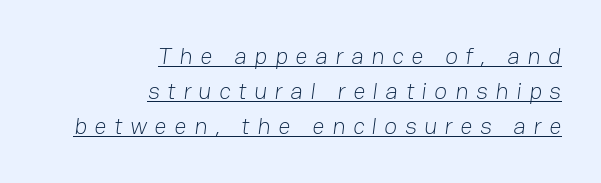
Line endings align vertically; line beginnings do not. On a weight scale, this lands at 450 or below. In terms of leading, this rendering sits right in the middle. Does extra space separate the letters? Yes, quite a lot of it. Caption: lettering with a line underneath.
